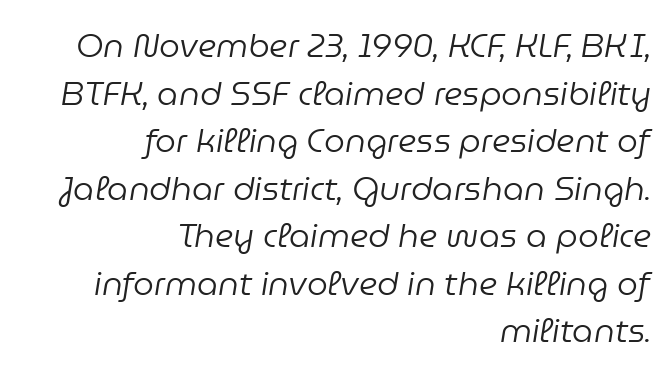
The vertical gap from one line to the next is medium. Is this a heavy cut? Hardly; it is regular or lighter. Would a proofreader flag this as italicized? Yes. These lines are rendered in a variable-pitch font.
